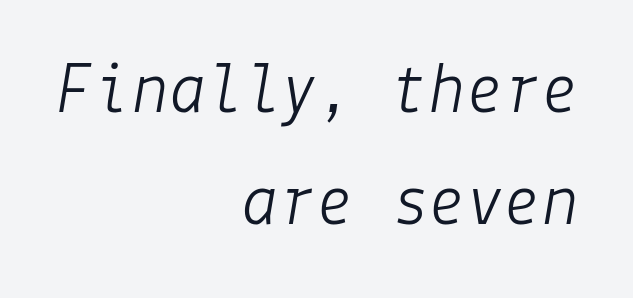
Q: Is the text bold? A: No.
Q: Is the text italic (slanted)? A: Yes, it leans right by about 9 degrees.
Q: Is the text underlined? A: No.
Q: How is the paragraph aligned? A: Right-aligned.
Q: Is the spacing between letters normal or unusually wide? A: Normal.
Q: Is the spacing between lines tight, normal or loose? A: Normal.
Q: Width (condensed, normal, or wide)? A: Normal.
Q: Stroke contrast? A: Low.
Q: x-height? A: Medium.
